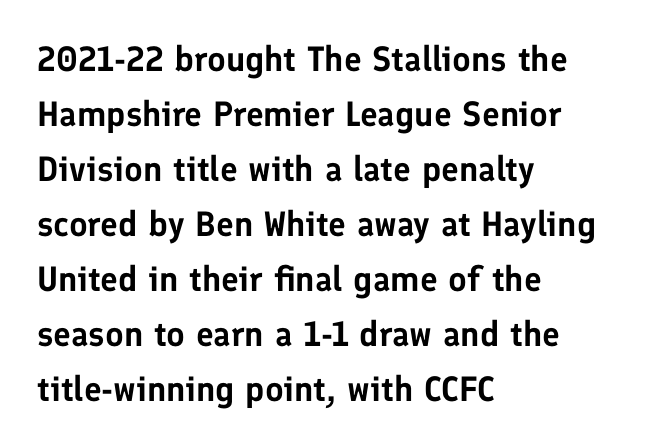
Glyph-to-glyph distance matches everyday printed text. Horizontally, the lines are justified to the leading edge only. A typesetter would call this leading conventional body-copy spacing. Posture: upright roman.
